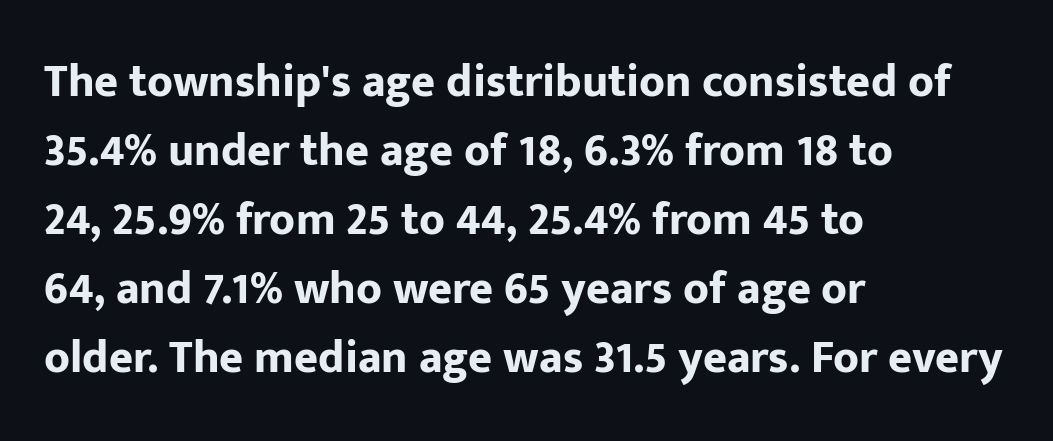
{"serif": "no", "italic": "no", "bold": "yes", "weight": "bold", "width": "normal", "stroke_contrast": "low", "x_height": "medium", "monospaced": "no", "underline": "no", "align": "left", "line_spacing": "normal", "line_spacing_ratio": 1.5, "letter_spacing": "normal", "letter_spacing_em": 0.0, "glyph_px": 46}
